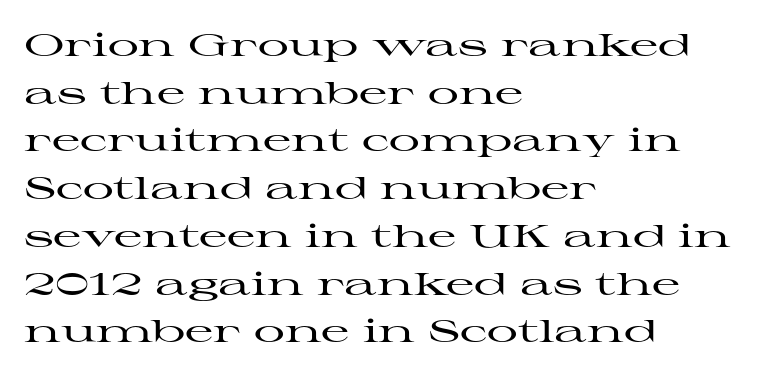
Q: Is the text italic (slanted)? A: No, it is upright.
Q: Is the typeface a serif or a sans-serif typeface? A: Serif.
Q: Is the text underlined? A: No.
Q: How is the paragraph aligned? A: Left-aligned.
Q: Is the spacing between letters normal or unusually wide? A: Normal.
Q: Is the spacing between lines tight, normal or loose? A: Normal.
Q: Width (condensed, normal, or wide)? A: Wide.
Q: Stroke contrast? A: High.
Q: x-height? A: Medium.
Q: Monospaced? A: No.
